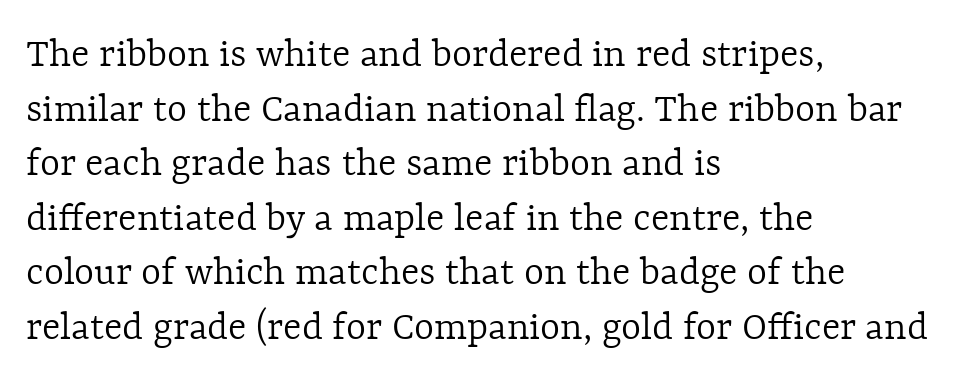
You could call the tracking neutral — neither tight nor loose. Each new line begins a customary step beneath the previous one. Left-aligned paragraph, ragged on the right. Italic: no, the glyphs are upright roman. Descender tails drop into unmarked territory.
